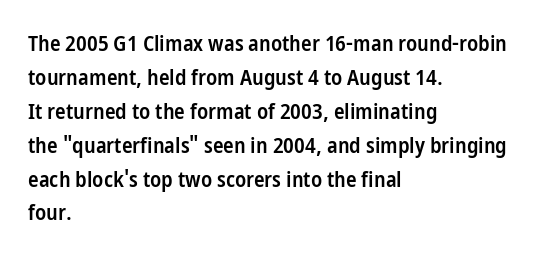
Notice how the stems are strictly vertical — no italics here. The passage shown has conventional tracking throughout. As a designer I'd log this as weight 600, semibold. Line beginnings align vertically; line endings do not.
